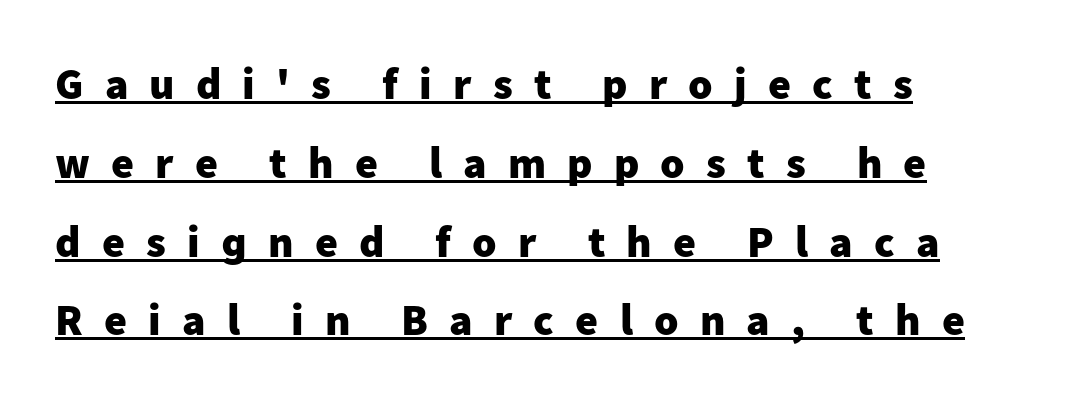
{"serif": "no", "italic": "no", "bold": "yes", "weight": "heavy", "width": "normal", "stroke_contrast": "low", "x_height": "medium", "monospaced": "no", "underline": "yes", "align": "left", "line_spacing_ratio": 1.79, "letter_spacing": "wide", "letter_spacing_em": 0.48, "glyph_px": 44}
